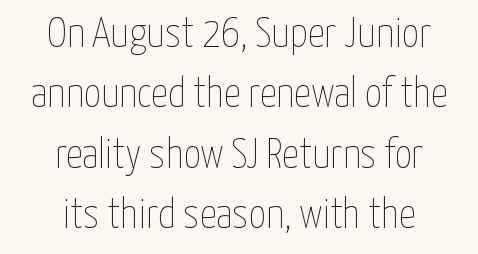
{"italic": "no", "bold": "no", "weight": "thin", "width": "condensed", "stroke_contrast": "low", "x_height": "medium", "monospaced": "no", "underline": "no", "align": "center", "line_spacing": "normal", "line_spacing_ratio": 1.44, "letter_spacing": "normal", "letter_spacing_em": 0.0, "glyph_px": 42}
